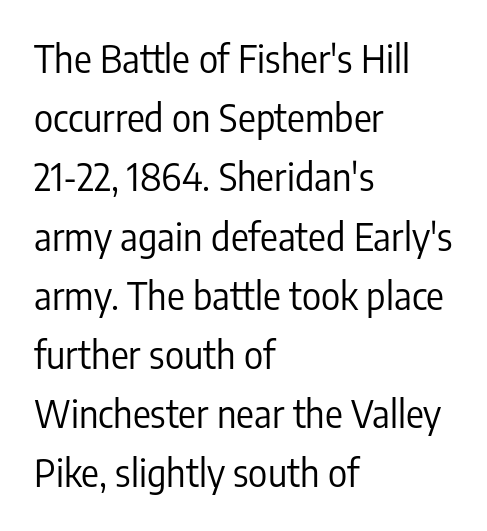
Q: Is the text bold? A: No.
Q: Is the text italic (slanted)? A: No, it is upright.
Q: Is the typeface a serif or a sans-serif typeface? A: Sans-serif.
Q: Is the text underlined? A: No.
Q: How is the paragraph aligned? A: Left-aligned.
Q: Is the spacing between letters normal or unusually wide? A: Normal.
Q: Is the spacing between lines tight, normal or loose? A: Normal.
Q: Width (condensed, normal, or wide)? A: Condensed.
Q: Stroke contrast? A: Low.
Q: x-height? A: Medium.
Q: Monospaced? A: No.
